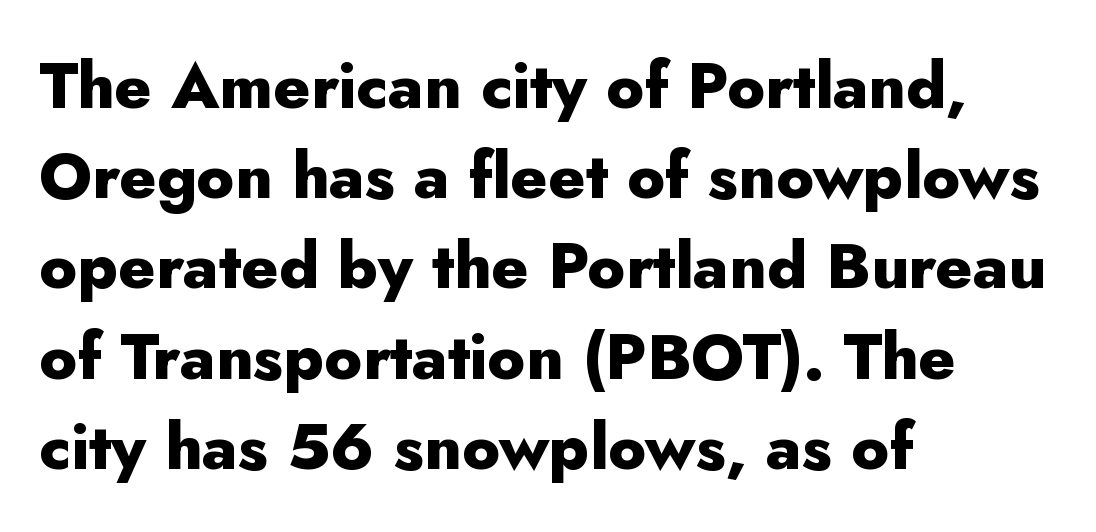
Each letter's strokes conclude bluntly, with no projecting serifs. The passage shown is emphatically bold. Style check: upright. The type is set solid horizontally, with unmodified tracking. Regarding leading, the lines here are spaced in the standard way.
